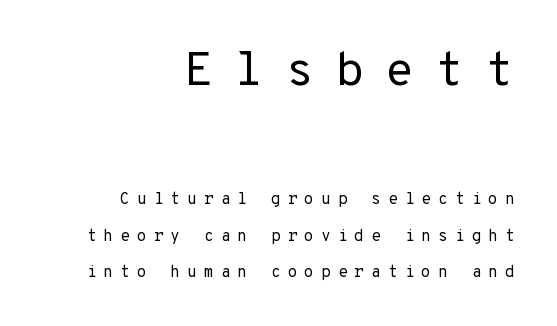
{"serif": "no", "italic": "no", "bold": "no", "weight": "regular", "width": "normal", "stroke_contrast": "low", "x_height": "medium", "underline": "no", "align": "right", "line_spacing": "loose", "line_spacing_ratio": 2.27, "letter_spacing": "wide", "letter_spacing_em": 0.43, "larger_block": "first", "size_ratio": 3.0, "glyph_px": 48}
